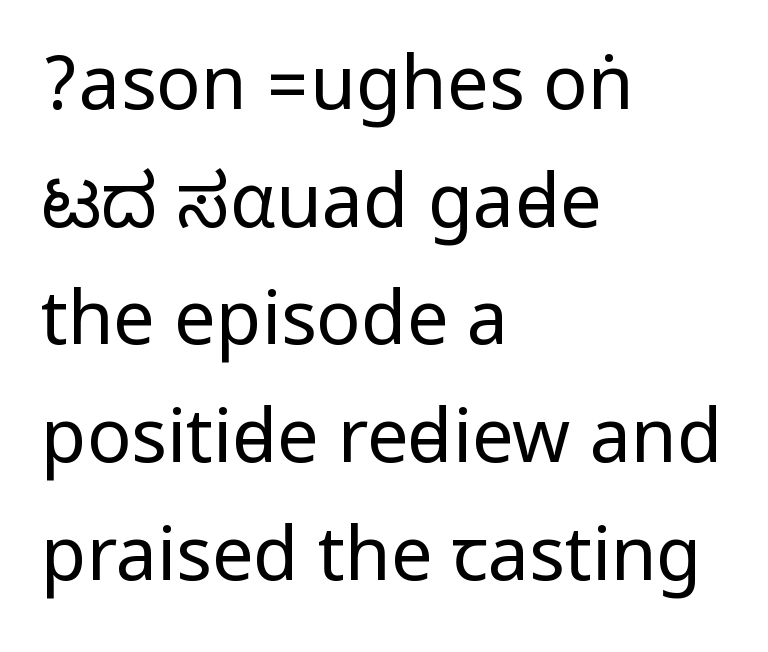
{"serif": "no", "italic": "no", "bold": "no", "weight": "regular", "width": "condensed", "stroke_contrast": "low", "underline": "no", "align": "left", "line_spacing": "normal", "line_spacing_ratio": 1.59, "letter_spacing": "normal", "letter_spacing_em": 0.0, "glyph_px": 74}
